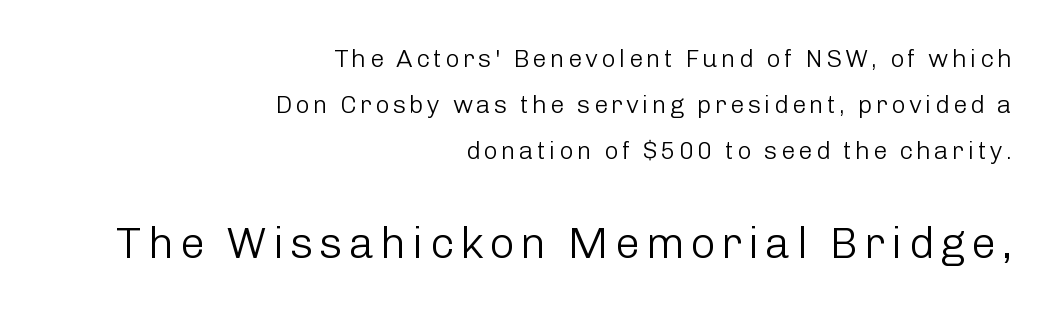
The image shows 44 px light sans-serif type, upright; set right-aligned, line spacing 1.84x, not underlined; the second (bottom) block is 1.76x larger; low stroke contrast and a medium x-height.
